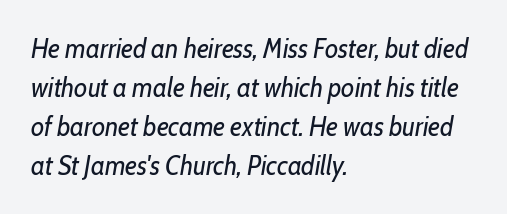
Q: Is the text bold? A: No.
Q: Is the text italic (slanted)? A: Yes, it leans right by about 10 degrees.
Q: Is the text underlined? A: No.
Q: How is the paragraph aligned? A: Left-aligned.
Q: Is the spacing between letters normal or unusually wide? A: Normal.
Q: Is the spacing between lines tight, normal or loose? A: Normal.
